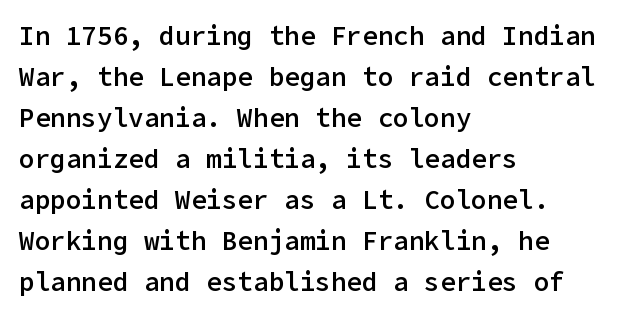
Q: Is the text bold? A: Semi-bold.
Q: Is the text italic (slanted)? A: No, it is upright.
Q: Is the text underlined? A: No.
Q: How is the paragraph aligned? A: Left-aligned.
Q: Is the spacing between letters normal or unusually wide? A: Normal.
Q: Is the spacing between lines tight, normal or loose? A: Normal.
